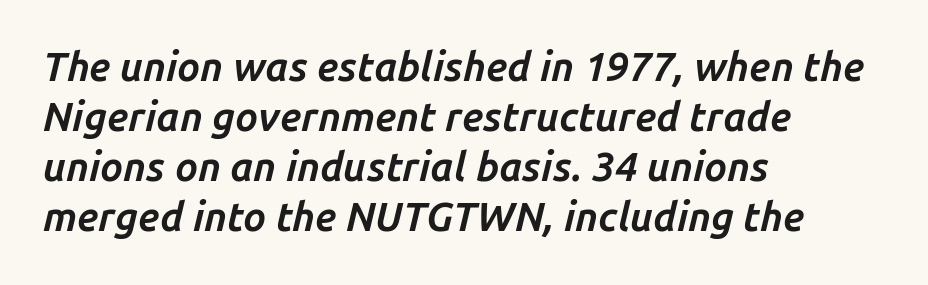
The image shows 40 px bold type, italic (leaning right); set left-aligned, normal line spacing (1.25x), normal letter spacing, not underlined; low stroke contrast and a medium x-height.
